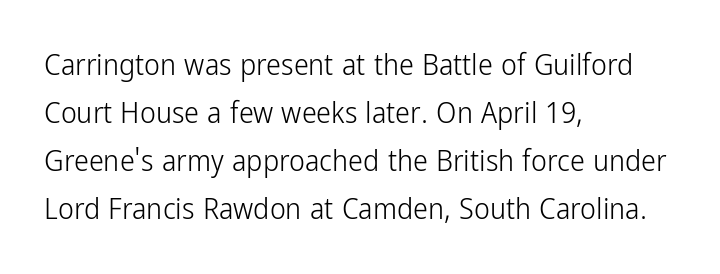
The image shows 30 px light, condensed sans-serif type, upright; set left-aligned, normal line spacing (1.6x), normal letter spacing, not underlined; low stroke contrast and a medium x-height.
